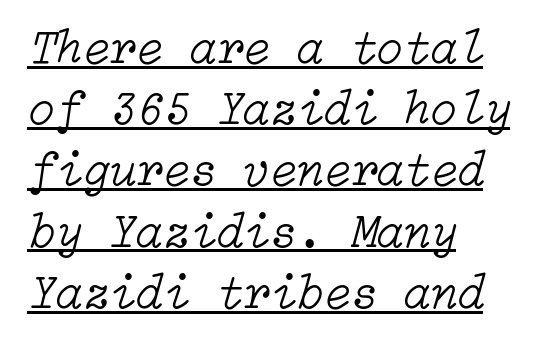
What's the leading like? Ordinary, nothing unusual. Yep, that's italic — everything's leaning. Think standard paragraph weight, or any step lighter than that. This is underlined copy, the kind a proofreader might mark for attention.
